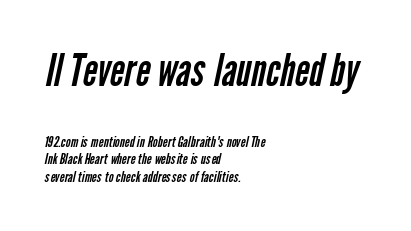
Q: Is the text bold? A: No.
Q: Is the typeface a serif or a sans-serif typeface? A: Sans-serif.
Q: Is the text underlined? A: No.
Q: How is the paragraph aligned? A: Left-aligned.
Q: Is the spacing between letters normal or unusually wide? A: Normal.
Q: Which block of text is set in a larger size, the first (top) or the second (bottom)? A: The first (top) one.
Q: Width (condensed, normal, or wide)? A: Condensed.
Q: Stroke contrast? A: Low.
Q: x-height? A: Medium.
Q: Monospaced? A: No.
